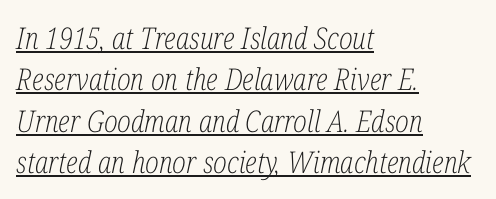
{"serif": "yes", "italic": "yes", "lean": "right", "slant_degrees": 12, "bold": "no", "weight": "light", "width": "condensed", "stroke_contrast": "low", "x_height": "medium", "monospaced": "no", "underline": "yes", "align": "left", "line_spacing": "normal", "line_spacing_ratio": 1.38, "letter_spacing": "normal", "letter_spacing_em": 0.0, "glyph_px": 30}
